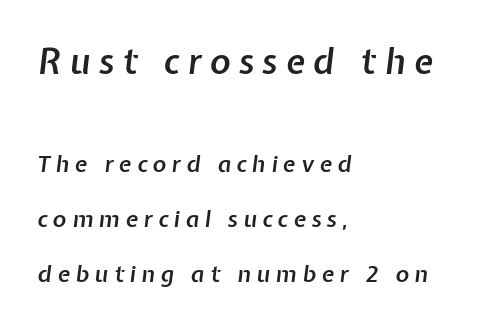
The setting favours the left margin, as ordinary paragraphs usually do. A semibold gives these letters moderate extra thickness, short of bold. The first block has been scaled up relative to the second. The string is rendered with underlining switched off. Characters are canted at an angle relative to the baseline's perpendicular. Do the characters align in a grid? No, the font is proportional.
